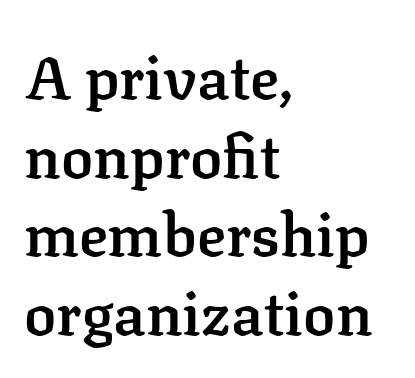
Q: Is the text bold? A: Semi-bold.
Q: Is the text italic (slanted)? A: No, it is upright.
Q: Is the typeface a serif or a sans-serif typeface? A: Serif.
Q: Is the text underlined? A: No.
Q: How is the paragraph aligned? A: Left-aligned.
Q: Is the spacing between letters normal or unusually wide? A: Normal.
Q: Is the spacing between lines tight, normal or loose? A: Normal.
Q: Width (condensed, normal, or wide)? A: Normal.
Q: Stroke contrast? A: Low.
Q: x-height? A: Medium.
Q: Monospaced? A: No.
